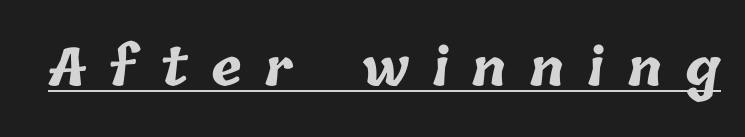
The image shows 52 px bold type; set unusually wide letter spacing (+0.44 em), underlined; low stroke contrast and a medium x-height.
